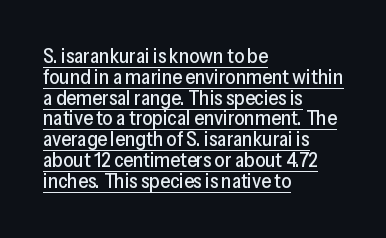
Line spacing here is tight. You can tell it's not italic because the verticals are truly vertical. One-word summary of the alignment: left. There is no visible air inserted between adjacent glyphs.
